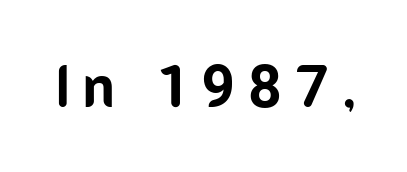
{"serif": "no", "italic": "no", "bold": "yes", "weight": "bold", "width": "condensed", "stroke_contrast": "low", "x_height": "medium", "monospaced": "no", "underline": "no", "letter_spacing": "wide", "letter_spacing_em": 0.22, "glyph_px": 59}
